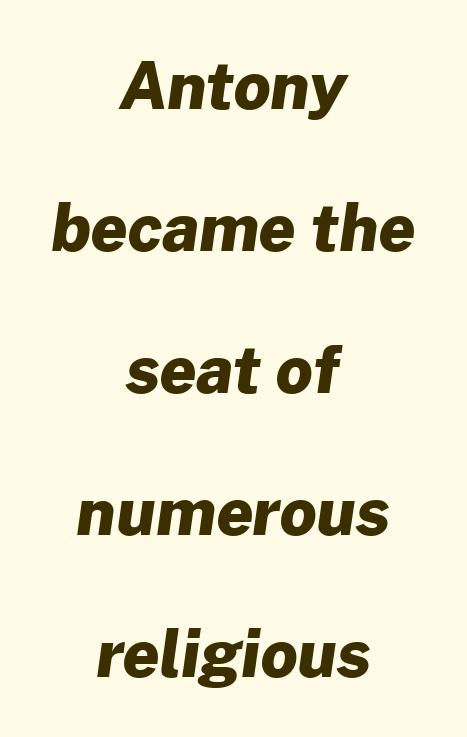
Q: Is the text bold? A: Yes.
Q: Is the typeface a serif or a sans-serif typeface? A: Sans-serif.
Q: Is the text underlined? A: No.
Q: How is the paragraph aligned? A: Centered.
Q: Is the spacing between letters normal or unusually wide? A: Normal.
Q: Is the spacing between lines tight, normal or loose? A: Loose.
Q: Width (condensed, normal, or wide)? A: Normal.
Q: Stroke contrast? A: Low.
Q: x-height? A: Medium.
Q: Monospaced? A: No.
